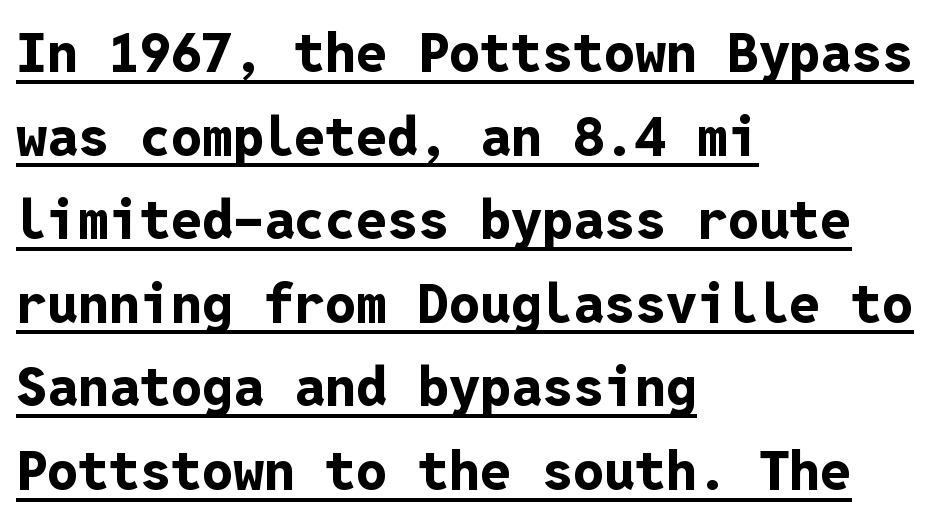
{"serif": "no", "italic": "no", "bold": "yes", "weight": "bold", "width": "normal", "stroke_contrast": "low", "x_height": "medium", "monospaced": "yes", "underline": "yes", "align": "left", "line_spacing": "normal", "line_spacing_ratio": 1.52, "letter_spacing": "normal", "letter_spacing_em": 0.0, "glyph_px": 55}
